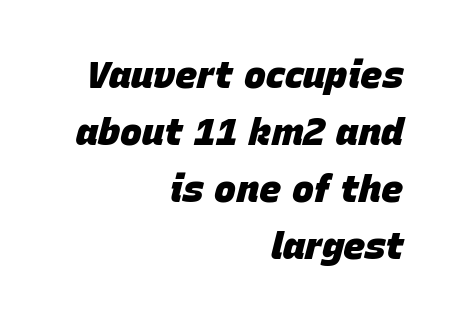
The image shows 37 px heavy type, italic (leaning right); set right-aligned, normal line spacing (1.54x), normal letter spacing, not underlined; low stroke contrast and a large x-height.
